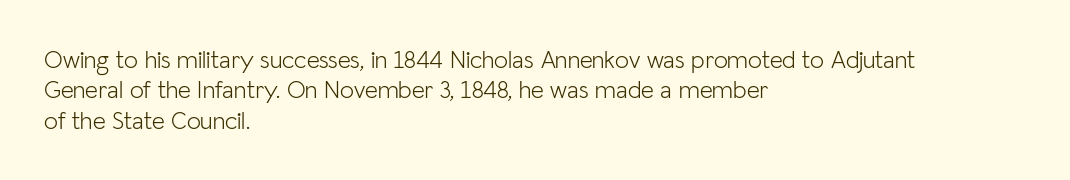
The image shows 25 px text type, upright; set left-aligned, line spacing 1.22x, normal letter spacing, not underlined.
